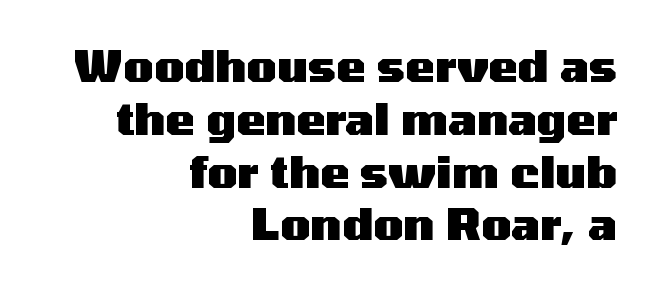
The image shows 44 px heavy, wide sans-serif type, upright; set right-aligned, line spacing 1.2x, normal letter spacing, not underlined; medium stroke contrast and a medium x-height.
